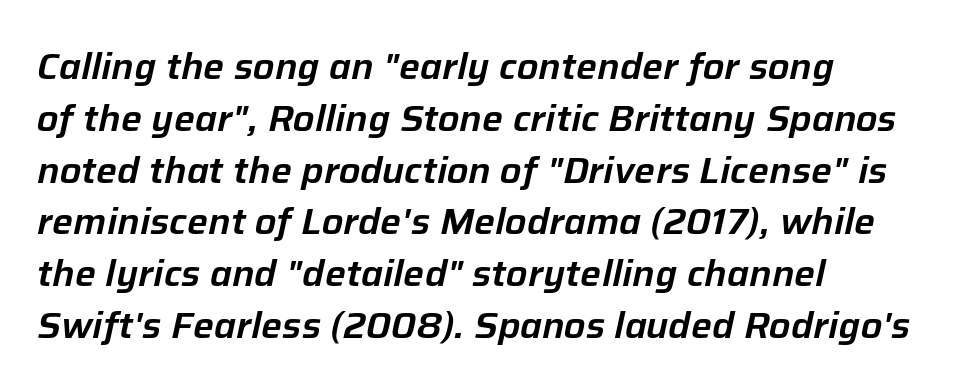
Is there much room between lines? A standard amount, neither cramped nor airy. Here the glyphs are tracked normally, forming tight word shapes. Visually the block forms a straight wall on the left and a jagged coastline on the right. Each letter keeps its own natural width here, so spacing adapts to shape.
